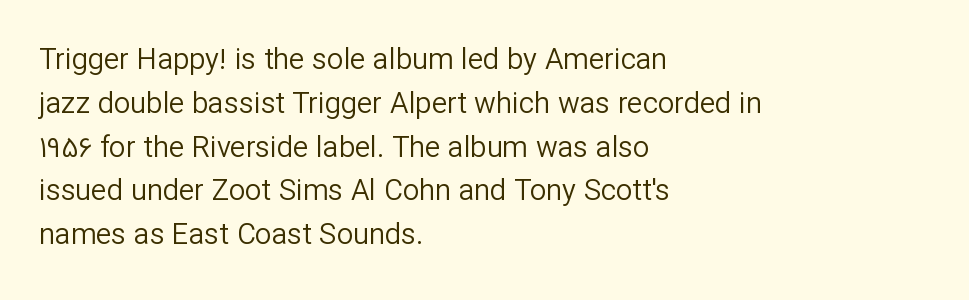
{"serif": "no", "italic": "no", "bold": "no", "weight": "regular", "width": "normal", "stroke_contrast": "low", "x_height": "medium", "monospaced": "no", "underline": "no", "align": "left", "line_spacing": "normal", "line_spacing_ratio": 1.51, "letter_spacing": "normal", "letter_spacing_em": 0.0, "glyph_px": 29}
